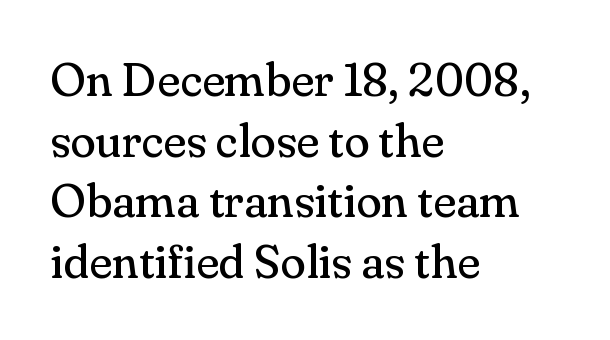
The paragraph has a hard left edge and a soft right edge. Underlining? Definitely not there. A typesetter would mark this as roman, not italic. Do the characters align in a grid? No, the font is proportional.
